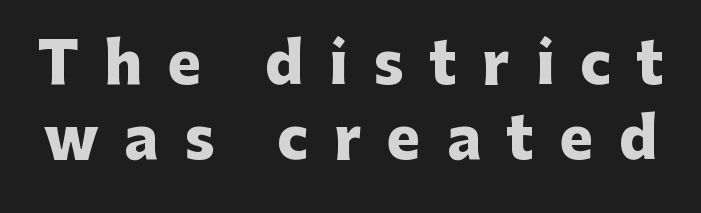
The image shows 57 px heavy sans-serif type, upright; set normal line spacing (1.32x), unusually wide letter spacing (+0.45 em), not underlined; low stroke contrast and a medium x-height.
